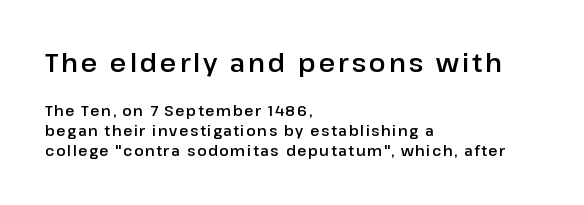
Q: Is the text italic (slanted)? A: No, it is upright.
Q: Is the text underlined? A: No.
Q: How is the paragraph aligned? A: Left-aligned.
Q: Is the spacing between lines tight, normal or loose? A: Normal.
Q: Which block of text is set in a larger size, the first (top) or the second (bottom)? A: The first (top) one.
